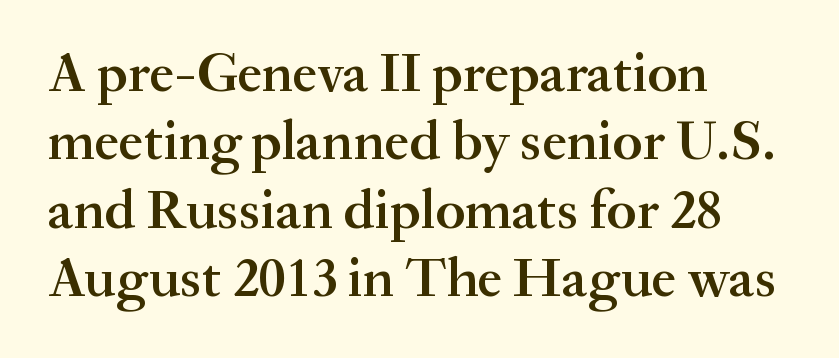
Q: Is the text bold? A: Semi-bold.
Q: Is the text italic (slanted)? A: No, it is upright.
Q: Is the typeface a serif or a sans-serif typeface? A: Serif.
Q: Is the text underlined? A: No.
Q: How is the paragraph aligned? A: Left-aligned.
Q: Is the spacing between letters normal or unusually wide? A: Normal.
Q: Width (condensed, normal, or wide)? A: Normal.
Q: Stroke contrast? A: Medium.
Q: x-height? A: Small.
Q: Monospaced? A: No.
